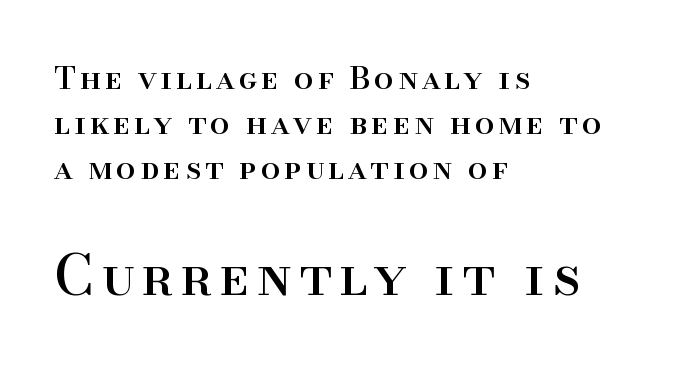
The image shows 55 px serif type, upright; set left-aligned, normal line spacing (1.45x), not underlined; the second (bottom) block is 1.77x larger; high stroke contrast and a small x-height.
